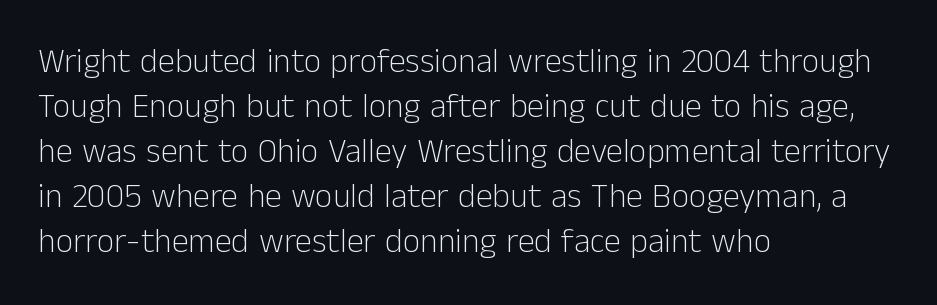
The space beneath each line is pristine and unruled. Note the varied advance widths — an 'i' is clearly narrower than an 'm'. Letter spacing: default. Evenly set lines give the paragraph a standard silhouette. A classic flush-left, rag-right setting is used for this passage. The passage shown is not bold in any degree.
